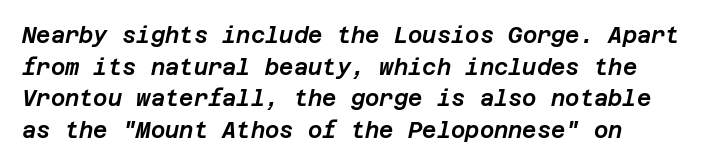
Q: Is the text italic (slanted)? A: Yes, it leans right by about 12 degrees.
Q: Is the text underlined? A: No.
Q: Is the spacing between letters normal or unusually wide? A: Normal.
Q: Is the spacing between lines tight, normal or loose? A: Normal.
